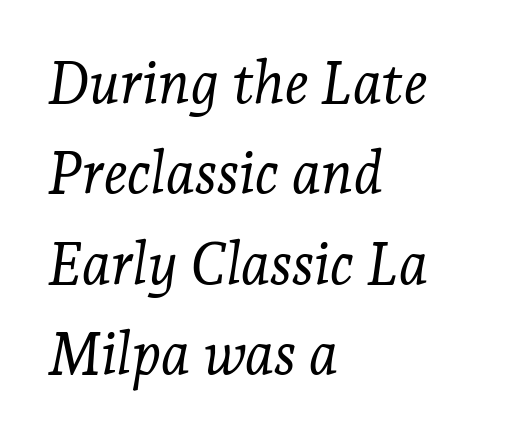
The image shows 58 px light serif type, italic (leaning right); set left-aligned, normal line spacing (1.56x), normal letter spacing, not underlined; low stroke contrast and a medium x-height.
